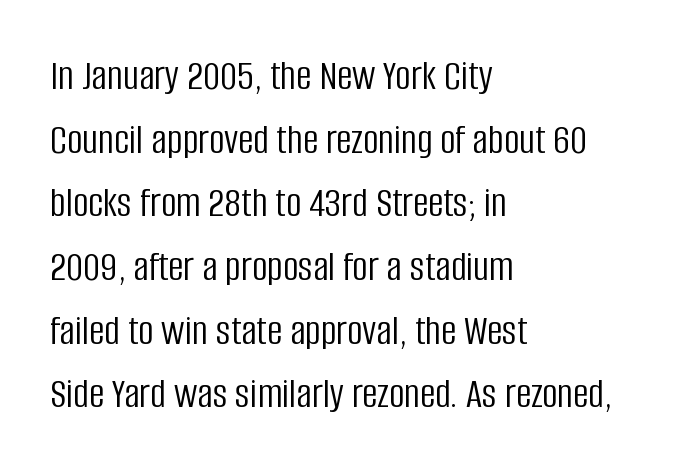
Q: Is the text bold? A: No.
Q: Is the text italic (slanted)? A: No, it is upright.
Q: Is the typeface a serif or a sans-serif typeface? A: Sans-serif.
Q: Is the text underlined? A: No.
Q: How is the paragraph aligned? A: Left-aligned.
Q: Is the spacing between letters normal or unusually wide? A: Normal.
Q: Is the spacing between lines tight, normal or loose? A: Normal.
Q: Width (condensed, normal, or wide)? A: Condensed.
Q: Stroke contrast? A: Low.
Q: x-height? A: Large.
Q: Monospaced? A: No.
